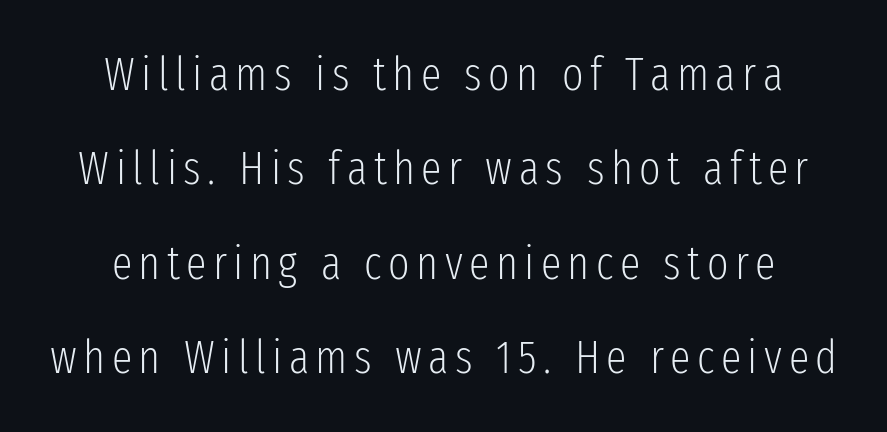
The image shows 46 px light, condensed sans-serif type, upright; set loose line spacing (2.05x), not underlined; low stroke contrast and a medium x-height.
